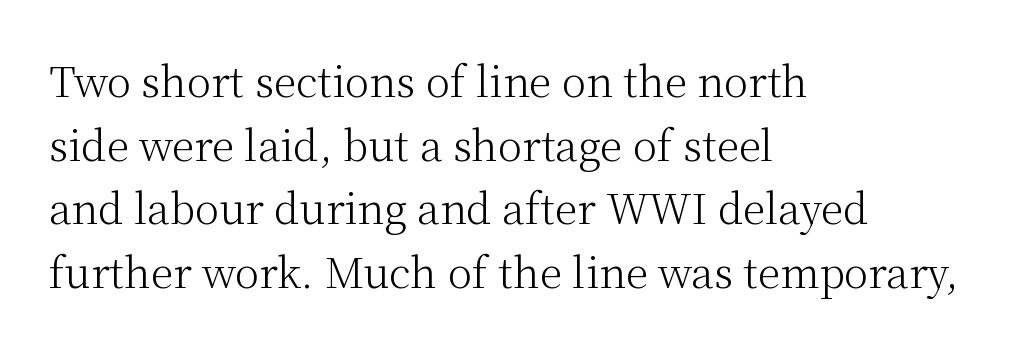
{"serif": "yes", "italic": "no", "bold": "no", "weight": "light", "width": "normal", "stroke_contrast": "medium", "x_height": "medium", "monospaced": "no", "underline": "no", "align": "left", "line_spacing": "normal", "line_spacing_ratio": 1.55, "letter_spacing": "normal", "letter_spacing_em": 0.0, "glyph_px": 41}
